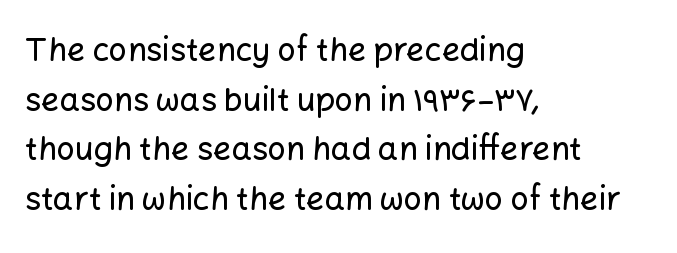
Q: Is the text italic (slanted)? A: No, it is upright.
Q: Is the typeface a serif or a sans-serif typeface? A: Sans-serif.
Q: Is the text underlined? A: No.
Q: How is the paragraph aligned? A: Left-aligned.
Q: Is the spacing between letters normal or unusually wide? A: Normal.
Q: Is the spacing between lines tight, normal or loose? A: Normal.
Q: Width (condensed, normal, or wide)? A: Normal.
Q: Stroke contrast? A: Low.
Q: x-height? A: Medium.
Q: Monospaced? A: No.
